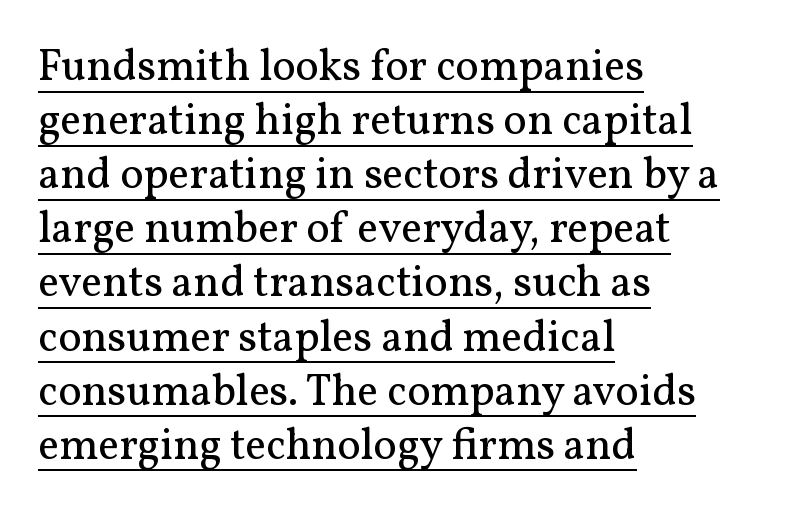
Notice how a bar underscores the lettering throughout. Compared with typical body copy, the letter spacing here is the same. Think standard paragraph weight, or any step lighter than that. Posture: straight, roman, zero tilt.
